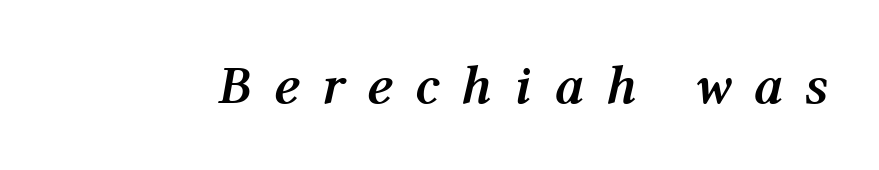
The passage shown has open, widely tracked lettering throughout. These lines were composed using italics. A full-strength bold gives these letters their thick strokes. Proportional: the letters do not fall into vertical columns. Underlining? Definitely not there.
